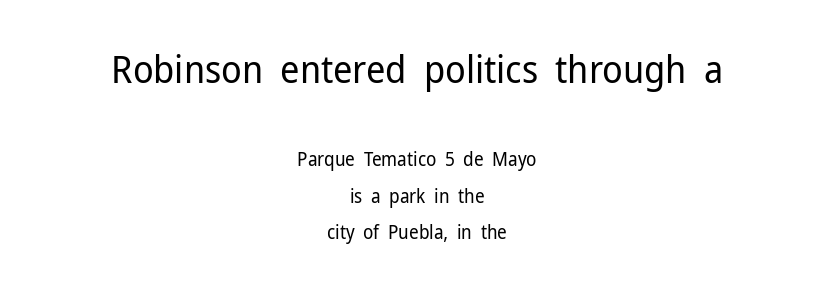
Horizontally, the lines are justified to the midpoint only. Unlike a traditional serif, this face leaves its strokes unadorned. Honestly, the rows look like they've been pulled way apart. The weight would be labelled regular, book, light, or lighter still.
